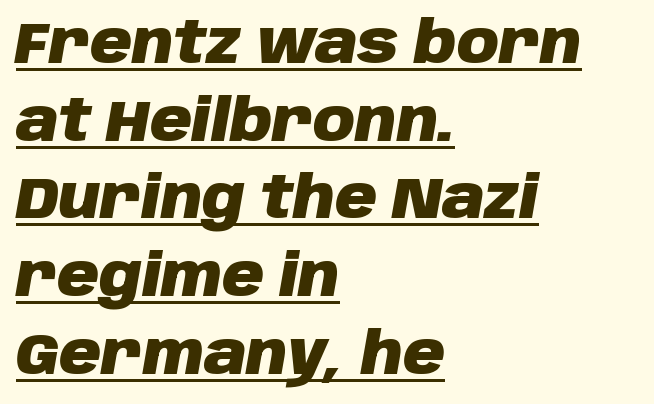
The ragged edge is on the right, which tells us the setting is flush left. As a designer I'd log this as weight 700, bold. Each letter keeps its own natural width here, so spacing adapts to shape. What's the leading like? Ordinary, nothing unusual.
